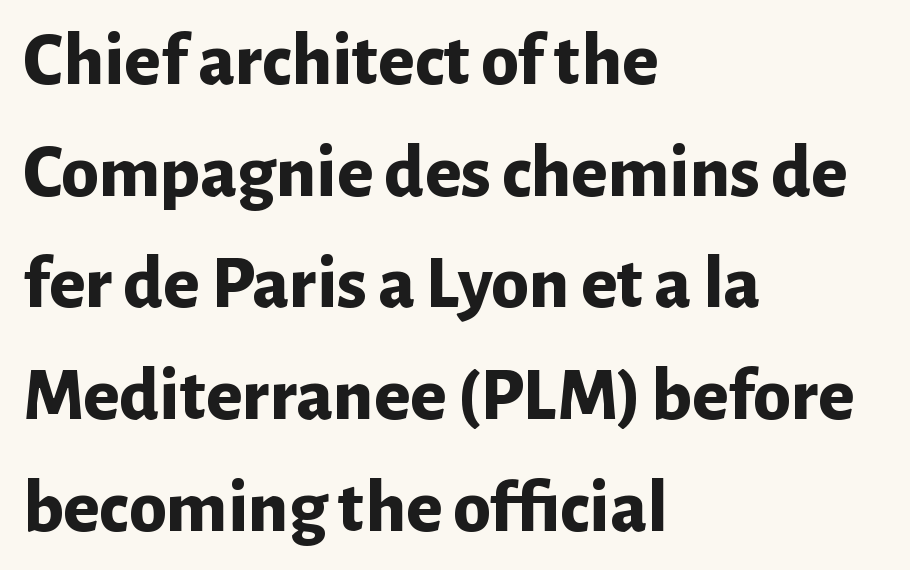
{"serif": "no", "italic": "no", "bold": "yes", "weight": "bold", "width": "normal", "stroke_contrast": "low", "x_height": "medium", "monospaced": "no", "underline": "no", "align": "left", "line_spacing": "normal", "line_spacing_ratio": 1.47, "letter_spacing": "normal", "letter_spacing_em": 0.0, "glyph_px": 76}
